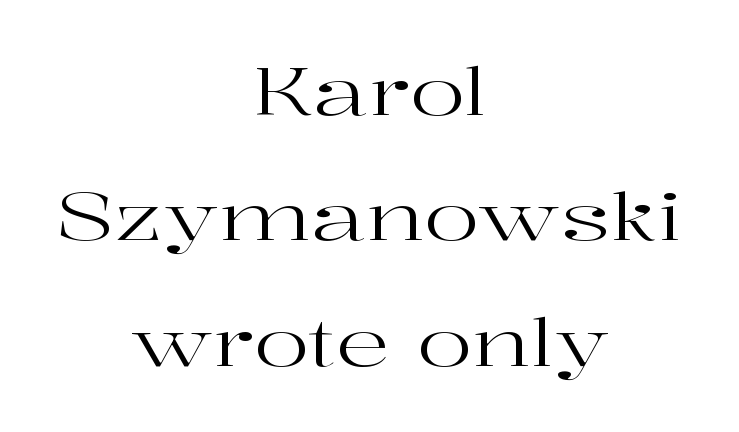
{"serif": "yes", "italic": "no", "bold": "no", "weight": "regular", "width": "wide", "stroke_contrast": "high", "x_height": "medium", "monospaced": "no", "underline": "no", "align": "center", "line_spacing": "loose", "line_spacing_ratio": 1.9, "letter_spacing": "normal", "letter_spacing_em": 0.0, "glyph_px": 66}
